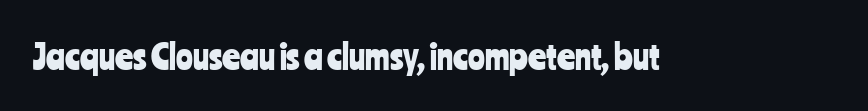
{"serif": "no", "italic": "no", "width": "condensed", "stroke_contrast": "low", "x_height": "medium", "monospaced": "no", "underline": "no", "letter_spacing": "normal", "letter_spacing_em": 0.0, "glyph_px": 35}
